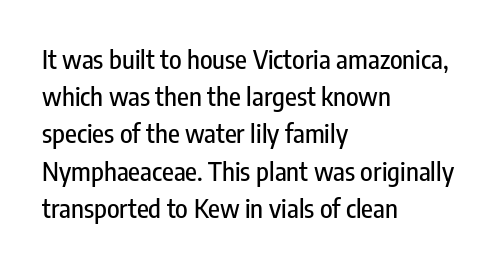
Q: Is the text italic (slanted)? A: No, it is upright.
Q: Is the text underlined? A: No.
Q: How is the paragraph aligned? A: Left-aligned.
Q: Is the spacing between letters normal or unusually wide? A: Normal.
Q: Is the spacing between lines tight, normal or loose? A: Normal.
